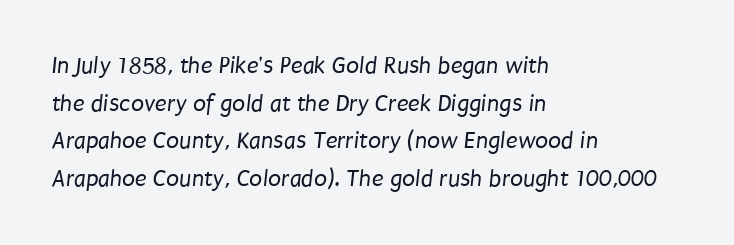
Layout note: lines flush left. The zone under the glyphs is completely vacant. Characters follow at the spacing the type designer built in. The vertical gap from one line to the next is medium. Weight: not bold — regular or lighter.
